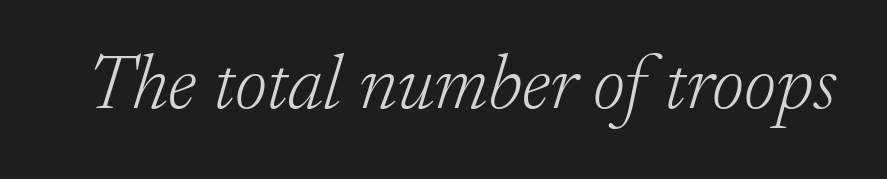
{"serif": "yes", "italic": "yes", "lean": "right", "slant_degrees": 17, "bold": "no", "weight": "light", "width": "normal", "stroke_contrast": "low", "x_height": "small", "monospaced": "no", "underline": "no", "letter_spacing": "normal", "letter_spacing_em": 0.0, "glyph_px": 78}
